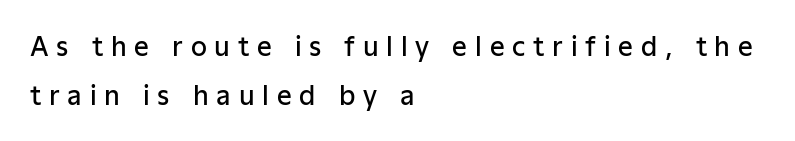
{"italic": "no", "bold": "semi", "underline": "no", "align": "left", "line_spacing_ratio": 1.87, "letter_spacing": "wide", "letter_spacing_em": 0.3, "glyph_px": 26}
